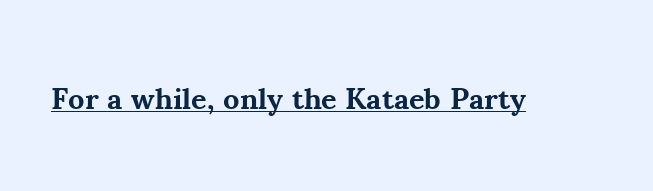
Q: Is the text bold? A: Yes.
Q: Is the text italic (slanted)? A: No, it is upright.
Q: Is the typeface a serif or a sans-serif typeface? A: Serif.
Q: Is the text underlined? A: Yes.
Q: Is the spacing between letters normal or unusually wide? A: Normal.
Q: Width (condensed, normal, or wide)? A: Normal.
Q: Stroke contrast? A: Medium.
Q: x-height? A: Small.
Q: Monospaced? A: No.
